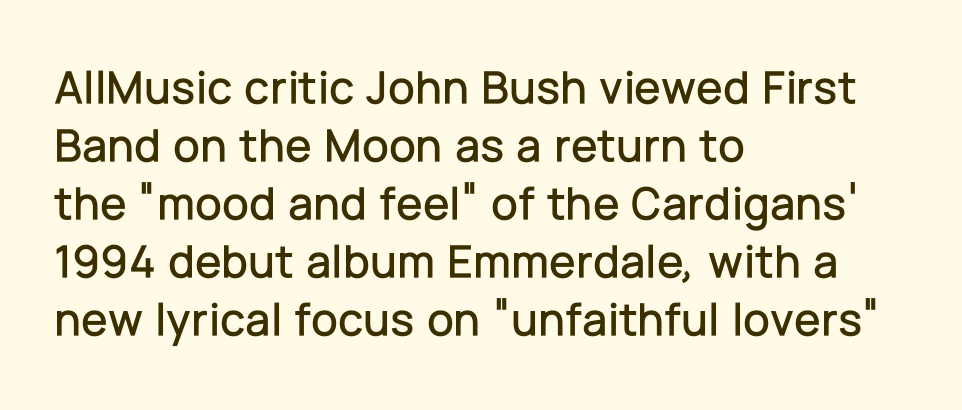
Ordinary non-slanted type is in use. Letterform terminals end flat and unadorned throughout the passage. The passage shown is typed in a proportional face where columns would drift. Here the glyphs are tracked normally, forming tight word shapes. Only glyphs here, with clear space below each row.
